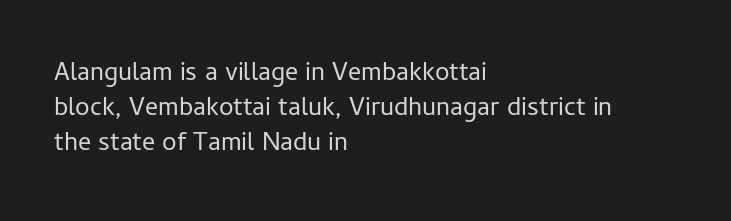
The image shows 26 px text type, upright; set left-aligned, normal line spacing (1.34x), normal letter spacing, not underlined.
